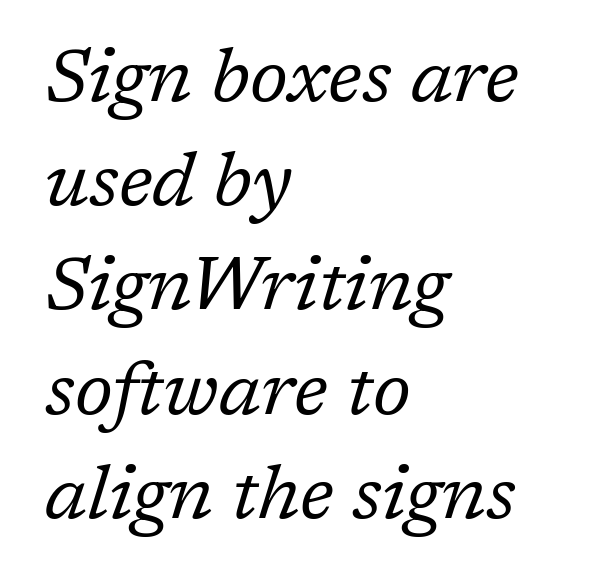
Q: Is the text bold? A: No.
Q: Is the text italic (slanted)? A: Yes, it leans right by about 17 degrees.
Q: Is the typeface a serif or a sans-serif typeface? A: Serif.
Q: Is the text underlined? A: No.
Q: How is the paragraph aligned? A: Left-aligned.
Q: Is the spacing between letters normal or unusually wide? A: Normal.
Q: Is the spacing between lines tight, normal or loose? A: Normal.
Q: Width (condensed, normal, or wide)? A: Normal.
Q: Stroke contrast? A: Low.
Q: x-height? A: Medium.
Q: Monospaced? A: No.
